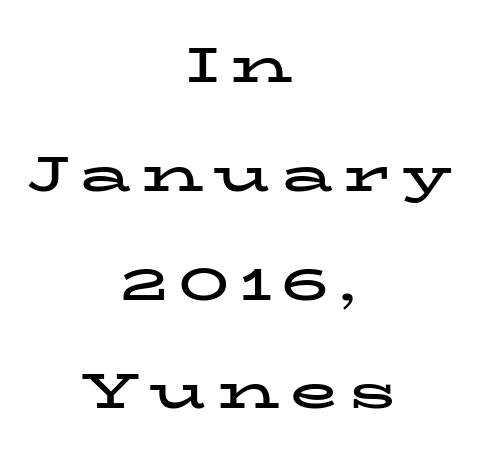
{"serif": "yes", "italic": "no", "bold": "yes", "weight": "bold", "width": "wide", "stroke_contrast": "low", "x_height": "medium", "monospaced": "no", "underline": "no", "align": "center", "line_spacing": "loose", "line_spacing_ratio": 2.22, "letter_spacing": "wide", "letter_spacing_em": 0.22, "glyph_px": 49}
